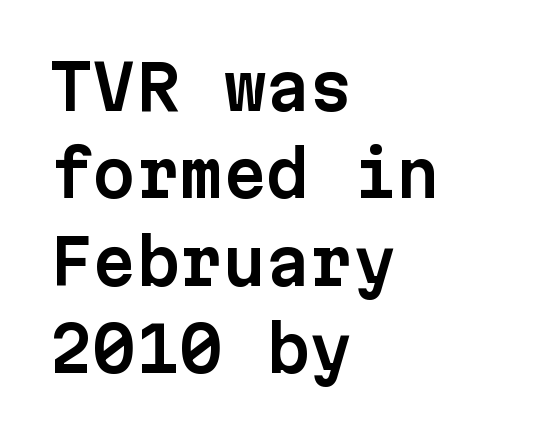
{"serif": "no", "italic": "no", "width": "normal", "stroke_contrast": "low", "x_height": "medium", "monospaced": "yes", "underline": "no", "align": "left", "line_spacing": "normal", "line_spacing_ratio": 1.41, "letter_spacing": "normal", "letter_spacing_em": 0.0, "glyph_px": 62}
